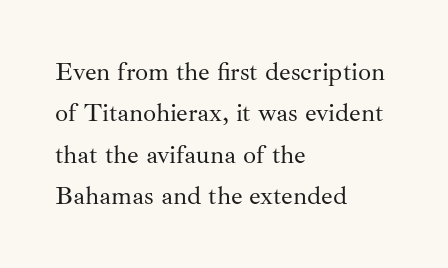
{"italic": "no", "bold": "no", "underline": "no", "align": "left", "line_spacing": "normal", "line_spacing_ratio": 1.59, "letter_spacing": "normal", "letter_spacing_em": 0.0, "glyph_px": 26}
